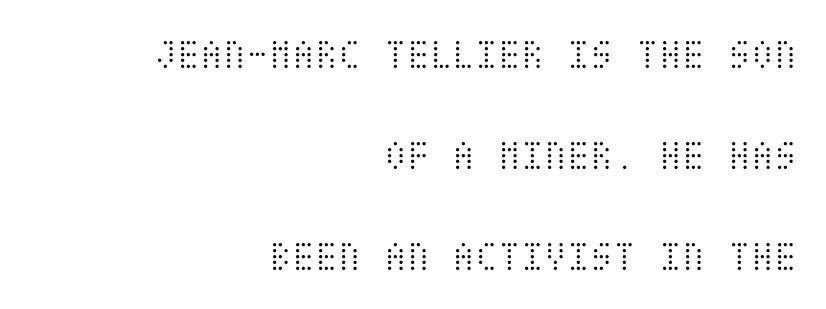
{"italic": "no", "bold": "no", "weight": "light", "width": "condensed", "stroke_contrast": "medium", "x_height": "large", "underline": "no", "align": "right", "line_spacing": "loose", "line_spacing_ratio": 2.4, "letter_spacing": "normal", "letter_spacing_em": 0.0, "glyph_px": 42}
